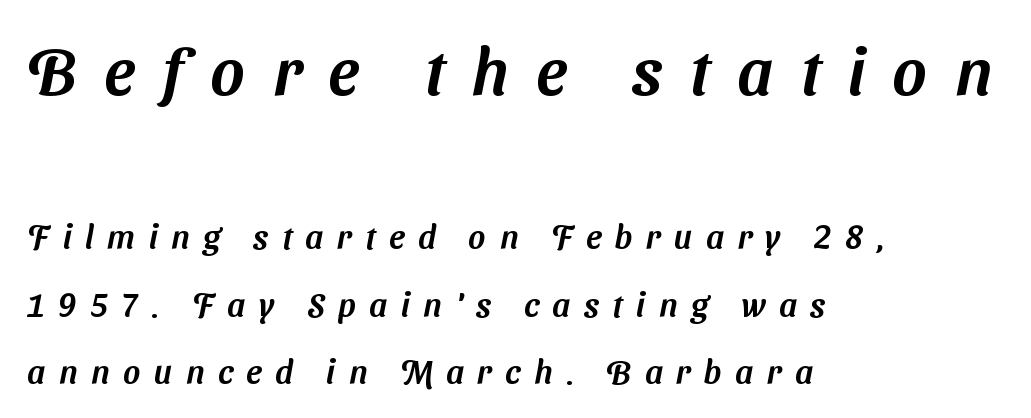
Q: Is the typeface a serif or a sans-serif typeface? A: Sans-serif.
Q: Is the text underlined? A: No.
Q: How is the paragraph aligned? A: Left-aligned.
Q: Is the spacing between letters normal or unusually wide? A: Unusually wide.
Q: Is the spacing between lines tight, normal or loose? A: Loose.
Q: Which block of text is set in a larger size, the first (top) or the second (bottom)? A: The first (top) one.
Q: Width (condensed, normal, or wide)? A: Normal.
Q: Stroke contrast? A: Medium.
Q: x-height? A: Medium.
Q: Monospaced? A: No.
